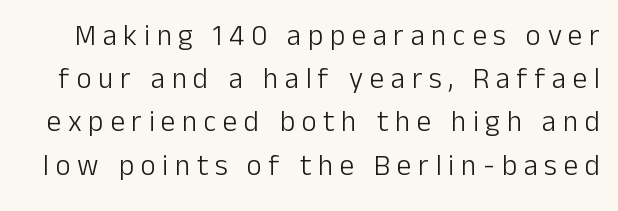
Heaviness? Minimal to ordinary, like unemphasized prose. Every character sits straight up, as roman type does. Glyph-to-glyph distance is far greater than everyday printed text. Each new line begins a customary step beneath the previous one. No feet cap the strokes, marking this as sans-serif type.
